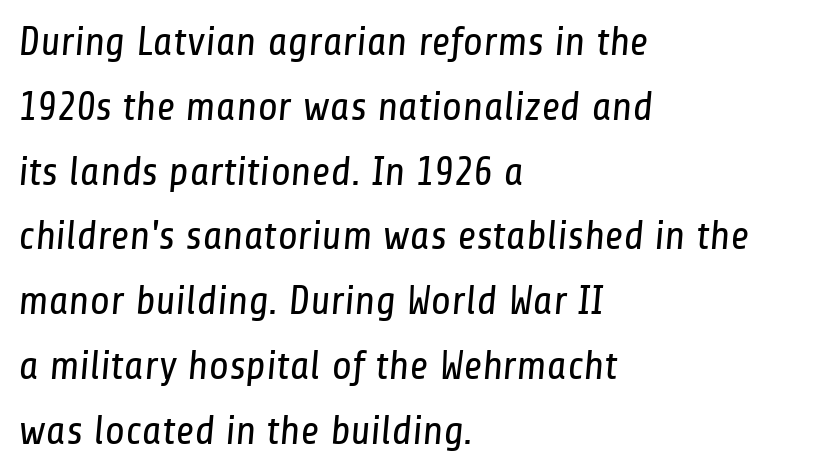
Q: Is the text bold? A: No.
Q: Is the typeface a serif or a sans-serif typeface? A: Sans-serif.
Q: Is the text underlined? A: No.
Q: How is the paragraph aligned? A: Left-aligned.
Q: Is the spacing between letters normal or unusually wide? A: Normal.
Q: Is the spacing between lines tight, normal or loose? A: Normal.
Q: Width (condensed, normal, or wide)? A: Condensed.
Q: Stroke contrast? A: Low.
Q: x-height? A: Medium.
Q: Monospaced? A: No.
